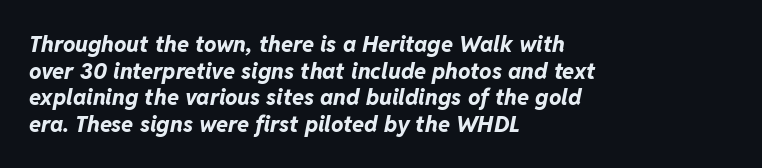
The image shows 22 px bold type, italic (leaning right); set left-aligned, line spacing 1.21x, normal letter spacing, not underlined.
